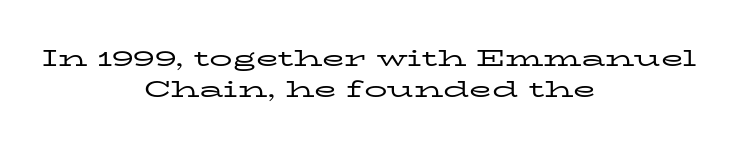
Interline gaps are of average width in this sample. Posture: upright roman. The glyphs are unaccompanied by any horizontal stroke below them. Teacher's note: observe the equal gaps on both sides — that is centered alignment. Stems here are at most as thick as an everyday book face.
